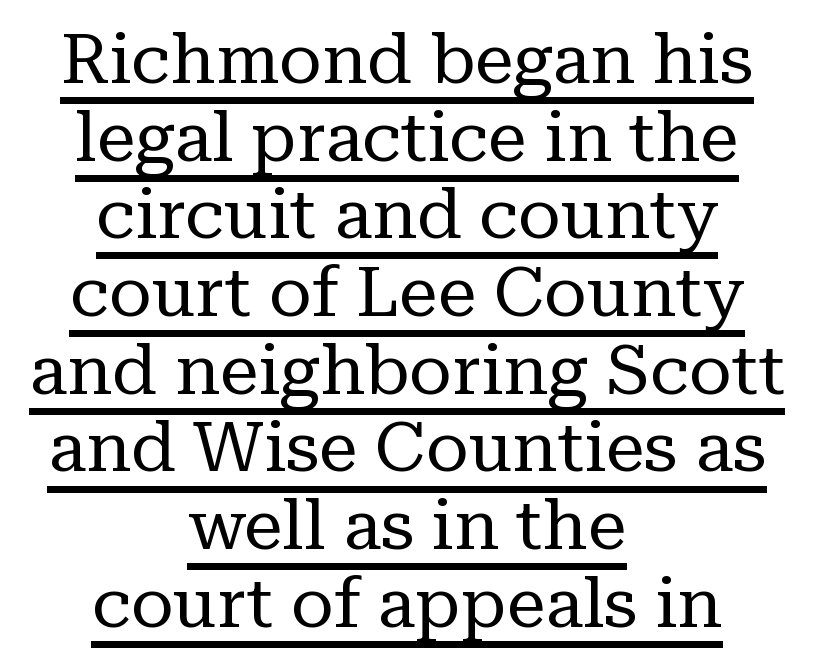
The sample's only ornament is a line tracing under the words. Rendered with straight, roman letterforms. How are the letters spaced? Ordinarily, with no added tracking. The type family on display is of the serif kind. Where is the straight margin? There isn't one; the lines are centered.
